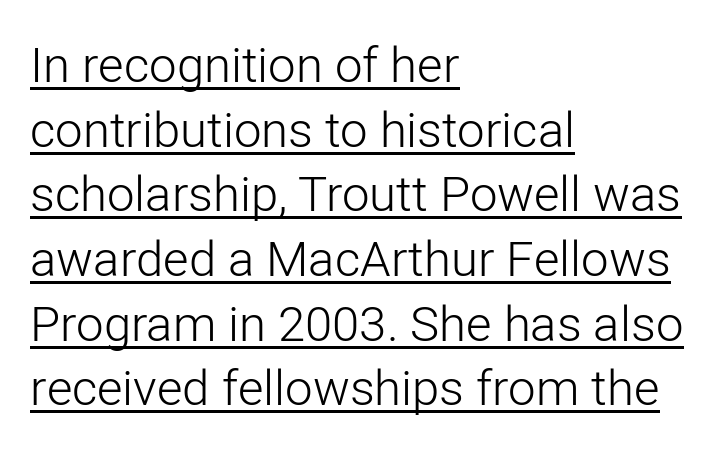
The rendering uses the underline text-decoration. If you drew a line through each stem, it would be perfectly vertical. Looks like regular typesetting: each glyph gets only the width it needs. Examine the stroke ends and you'll find no serifs. Compared with a centered layout, this one pins lines to the left instead. This block has exactly the height ordinary leading produces.
